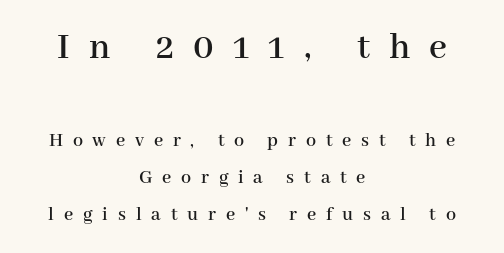
{"serif": "yes", "italic": "no", "width": "normal", "stroke_contrast": "high", "x_height": "medium", "monospaced": "no", "underline": "no", "align": "center", "line_spacing_ratio": 1.86, "letter_spacing": "wide", "letter_spacing_em": 0.49, "larger_block": "first", "size_ratio": 1.95, "glyph_px": 39}
